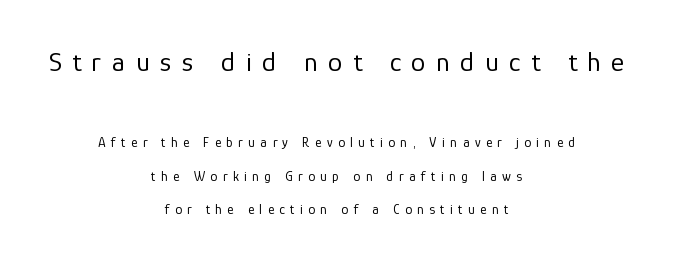
{"serif": "no", "italic": "no", "bold": "no", "weight": "regular", "width": "normal", "stroke_contrast": "low", "x_height": "medium", "monospaced": "no", "underline": "no", "align": "center", "line_spacing": "loose", "line_spacing_ratio": 2.39, "letter_spacing": "wide", "letter_spacing_em": 0.38, "larger_block": "first", "size_ratio": 2.0, "glyph_px": 28}
